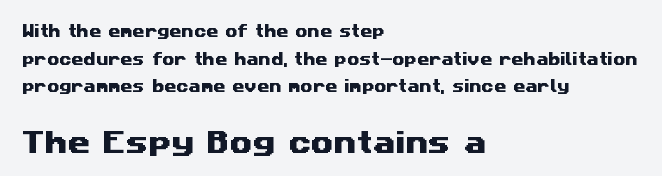
Q: Is the text underlined? A: No.
Q: How is the paragraph aligned? A: Left-aligned.
Q: Is the spacing between letters normal or unusually wide? A: Normal.
Q: Is the spacing between lines tight, normal or loose? A: Loose.
Q: Which block of text is set in a larger size, the first (top) or the second (bottom)? A: The second (bottom) one.
